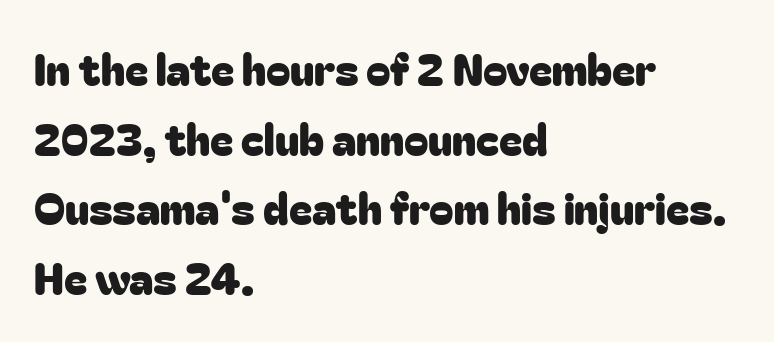
The image shows 44 px sans-serif type, upright; set left-aligned, normal line spacing (1.58x), normal letter spacing, not underlined; low stroke contrast and a medium x-height.
